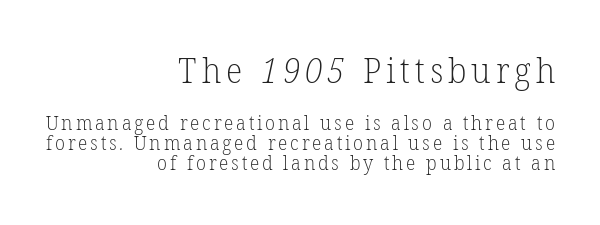
{"serif": "yes", "bold": "no", "weight": "light", "width": "normal", "stroke_contrast": "low", "x_height": "medium", "monospaced": "no", "underline": "no", "align": "right", "line_spacing": "tight", "line_spacing_ratio": 1.0, "larger_block": "first", "size_ratio": 1.75, "glyph_px": 35}
